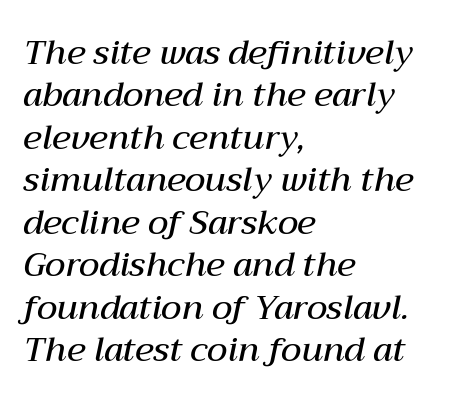
{"italic": "yes", "lean": "right", "slant_degrees": 12, "bold": "semi", "weight": "semibold", "width": "normal", "stroke_contrast": "medium", "x_height": "medium", "monospaced": "no", "underline": "no", "align": "left", "line_spacing": "normal", "line_spacing_ratio": 1.25, "letter_spacing": "normal", "letter_spacing_em": 0.0, "glyph_px": 34}
